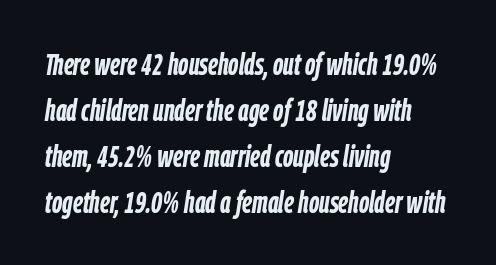
The image shows 30 px semibold, condensed type, italic (leaning right); set left-aligned, normal line spacing (1.53x), normal letter spacing, not underlined; low stroke contrast and a medium x-height.
